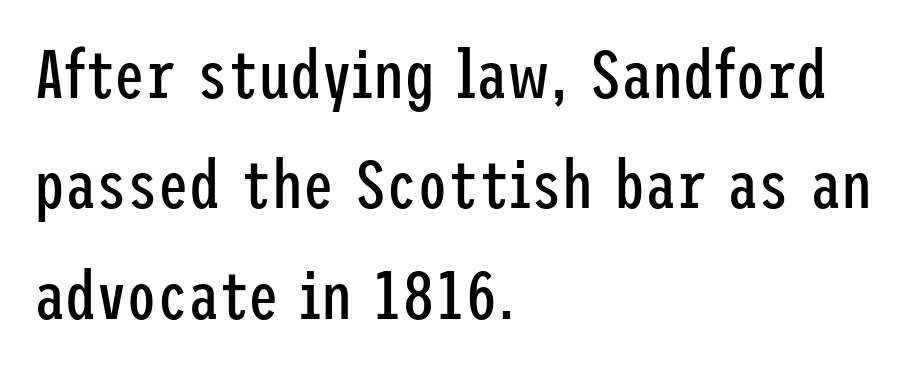
The image shows 69 px regular-weight, condensed sans-serif type, upright; set left-aligned, normal line spacing (1.6x), normal letter spacing, not underlined; low stroke contrast and a medium x-height.
